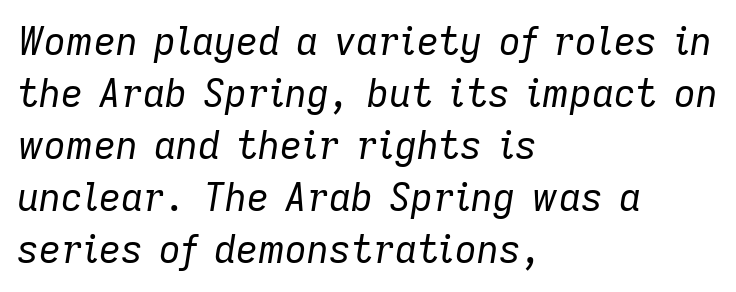
Q: Is the text bold? A: No.
Q: Is the text italic (slanted)? A: Yes, it leans right by about 9 degrees.
Q: Is the text underlined? A: No.
Q: How is the paragraph aligned? A: Left-aligned.
Q: Is the spacing between letters normal or unusually wide? A: Normal.
Q: Is the spacing between lines tight, normal or loose? A: Normal.
Q: Width (condensed, normal, or wide)? A: Normal.
Q: Stroke contrast? A: Low.
Q: x-height? A: Medium.
Q: Monospaced? A: No.
